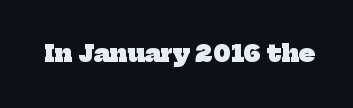
Q: Is the text bold? A: Yes.
Q: Is the text underlined? A: No.
Q: Is the spacing between letters normal or unusually wide? A: Normal.
